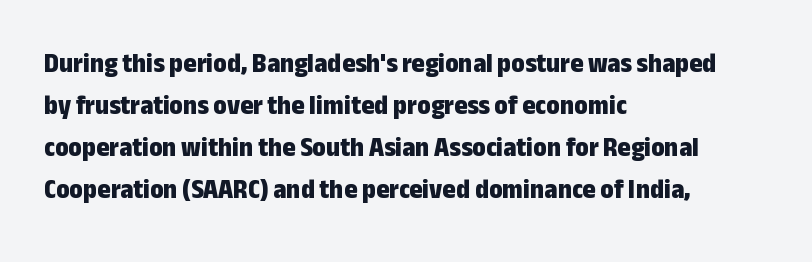
{"serif": "no", "italic": "no", "bold": "yes", "weight": "bold", "width": "condensed", "stroke_contrast": "low", "x_height": "medium", "monospaced": "no", "underline": "no", "align": "left", "line_spacing": "normal", "line_spacing_ratio": 1.5, "letter_spacing": "normal", "letter_spacing_em": 0.0, "glyph_px": 28}
